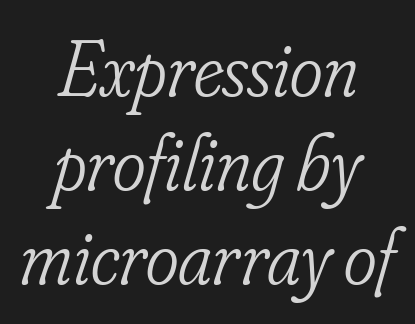
The image shows 79 px light, condensed serif type, italic (leaning right); set centered, line spacing 1.19x, normal letter spacing, not underlined; low stroke contrast and a small x-height.
